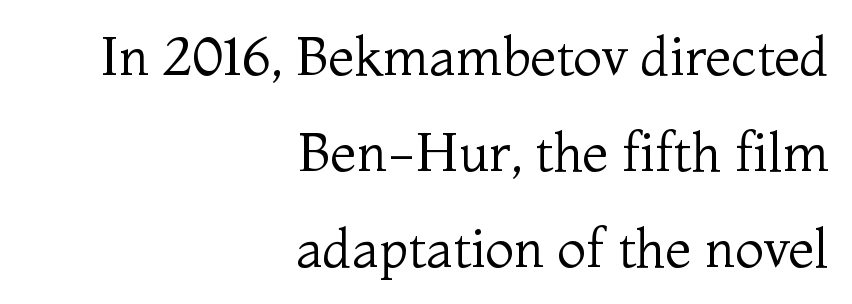
Q: Is the text bold? A: No.
Q: Is the text italic (slanted)? A: No, it is upright.
Q: Is the typeface a serif or a sans-serif typeface? A: Serif.
Q: Is the text underlined? A: No.
Q: How is the paragraph aligned? A: Right-aligned.
Q: Is the spacing between letters normal or unusually wide? A: Normal.
Q: Width (condensed, normal, or wide)? A: Normal.
Q: Stroke contrast? A: Medium.
Q: x-height? A: Medium.
Q: Monospaced? A: No.
